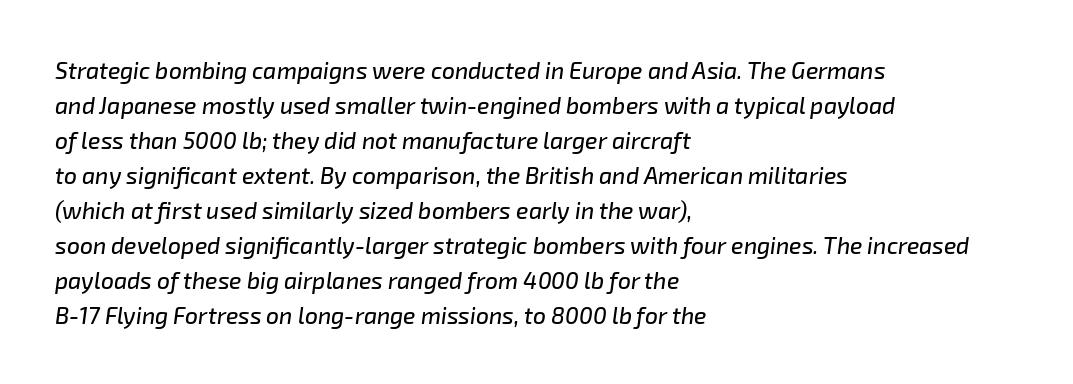
A clean baseline with only descenders dipping below it. The passage shown leans; its letterforms are oblique. Evenly set lines give the paragraph a standard silhouette. The compositor pushed each line to the left boundary.
